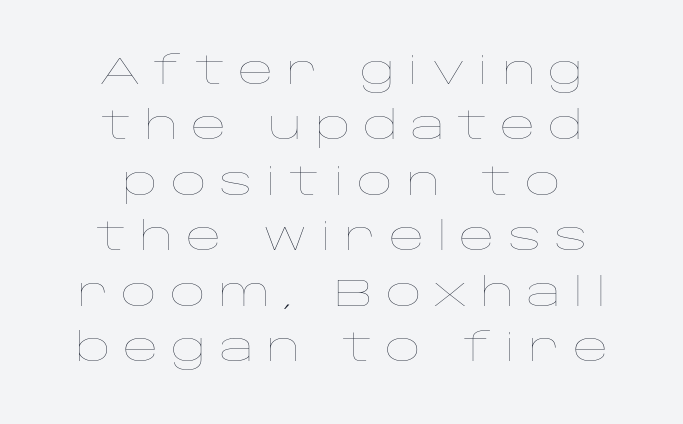
Q: Is the text bold? A: No.
Q: Is the text italic (slanted)? A: No, it is upright.
Q: Is the text underlined? A: No.
Q: How is the paragraph aligned? A: Centered.
Q: Is the spacing between letters normal or unusually wide? A: Unusually wide.
Q: Is the spacing between lines tight, normal or loose? A: Normal.
Q: Width (condensed, normal, or wide)? A: Wide.
Q: Stroke contrast? A: Low.
Q: x-height? A: Large.
Q: Monospaced? A: No.
